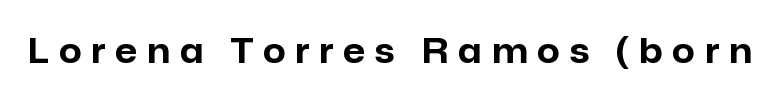
This sample uses an upright cut, with every glyph sitting square on the baseline. The letters are spread apart with noticeably loose tracking. The designer went with a sans here, leaving each stem footless. Words float on clear page, feet unadorned.
